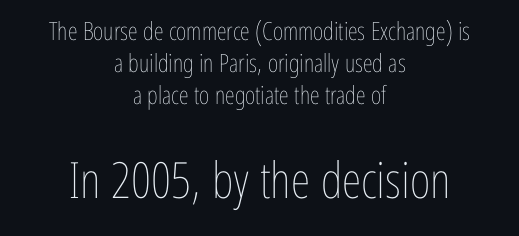
Q: Is the text bold? A: No.
Q: Is the text italic (slanted)? A: No, it is upright.
Q: Is the text underlined? A: No.
Q: How is the paragraph aligned? A: Centered.
Q: Is the spacing between letters normal or unusually wide? A: Normal.
Q: Is the spacing between lines tight, normal or loose? A: Normal.
Q: Which block of text is set in a larger size, the first (top) or the second (bottom)? A: The second (bottom) one.
Q: Width (condensed, normal, or wide)? A: Condensed.
Q: Stroke contrast? A: Low.
Q: x-height? A: Medium.
Q: Monospaced? A: No.
